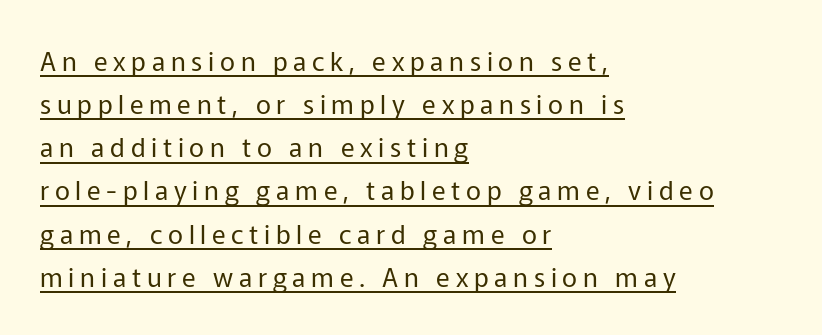
Q: Is the text bold? A: No.
Q: Is the text italic (slanted)? A: No, it is upright.
Q: Is the text underlined? A: Yes.
Q: How is the paragraph aligned? A: Left-aligned.
Q: Is the spacing between letters normal or unusually wide? A: Unusually wide.
Q: Is the spacing between lines tight, normal or loose? A: Normal.
